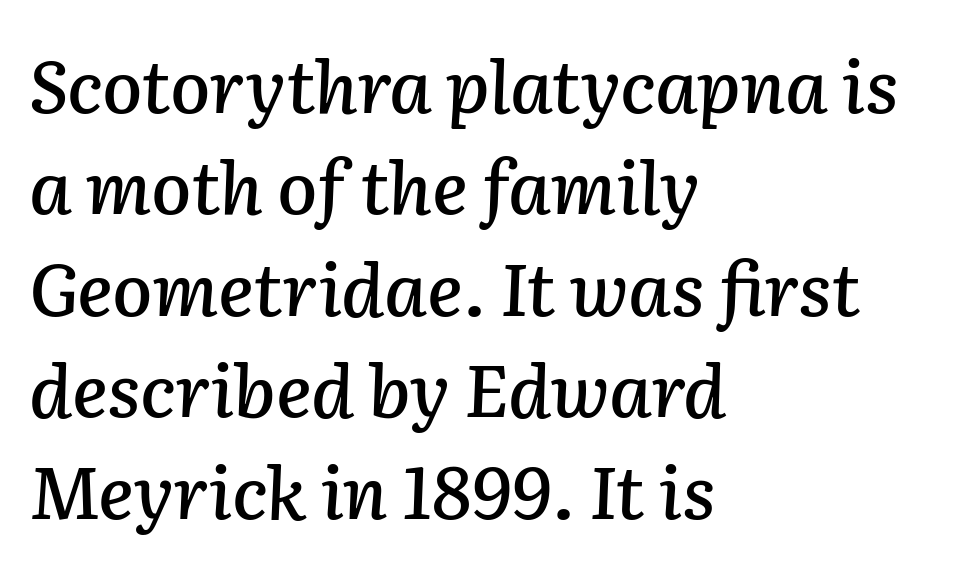
Q: Is the text italic (slanted)? A: Yes, it leans right by about 2 degrees.
Q: Is the text underlined? A: No.
Q: How is the paragraph aligned? A: Left-aligned.
Q: Is the spacing between letters normal or unusually wide? A: Normal.
Q: Is the spacing between lines tight, normal or loose? A: Normal.
Q: Width (condensed, normal, or wide)? A: Normal.
Q: Stroke contrast? A: Low.
Q: x-height? A: Medium.
Q: Monospaced? A: No.
